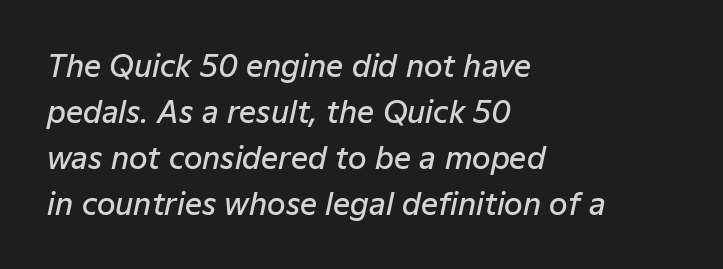
Is this a fixed-width face? No — the glyphs have proportional, varying widths. A classic flush-left, rag-right setting is used for this passage. Between one letter and the next there's only the usual sliver of space. The face used here has a pronounced slope to its letters.
